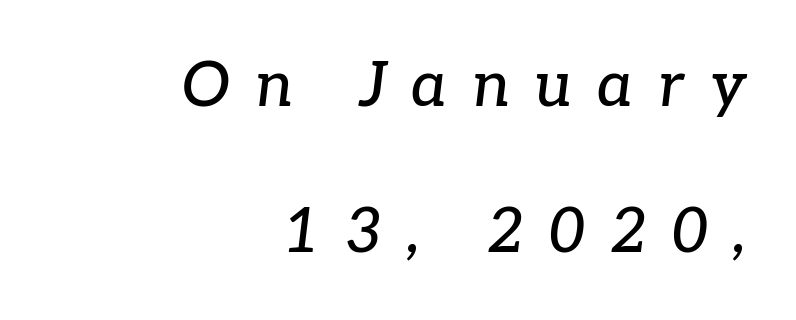
Caption: multi-line text, flush right, ragged left. Descender tails drop into unmarked territory. Proportional: the letters do not fall into vertical columns. Looking at the ascenders, they clearly lean. The passage shown has open, widely tracked lettering throughout.
